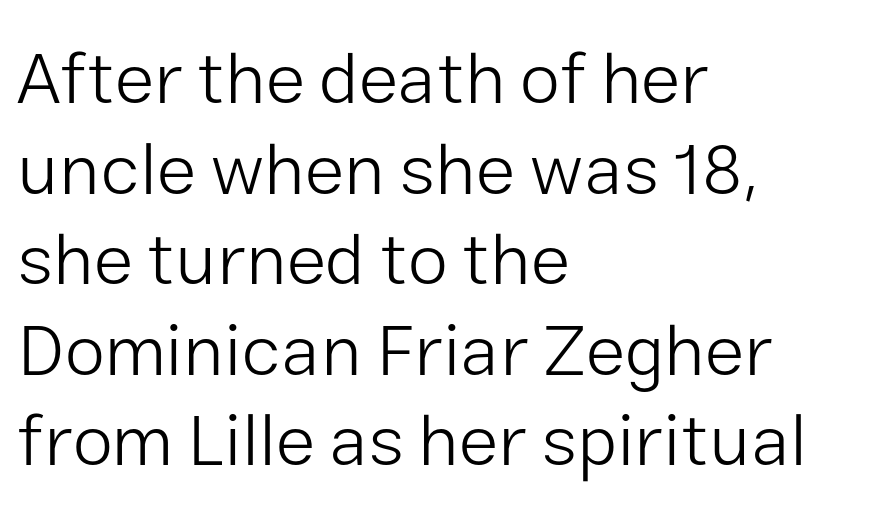
Q: Is the text bold? A: No.
Q: Is the text italic (slanted)? A: No, it is upright.
Q: Is the typeface a serif or a sans-serif typeface? A: Sans-serif.
Q: Is the text underlined? A: No.
Q: How is the paragraph aligned? A: Left-aligned.
Q: Is the spacing between letters normal or unusually wide? A: Normal.
Q: Width (condensed, normal, or wide)? A: Normal.
Q: Stroke contrast? A: Low.
Q: x-height? A: Medium.
Q: Monospaced? A: No.
